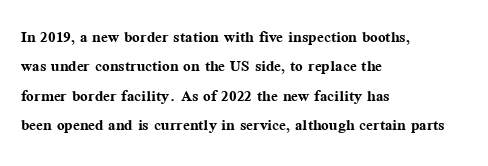
Emphasis by weight is at full strength: bold. The glyphs are unaccompanied by any horizontal stroke below them. Nothing unusual about the tracking: characters are spaced as the font intends. Do the letters lean? They stand straight. Every row of glyphs begins at an identical x-position on the left.
